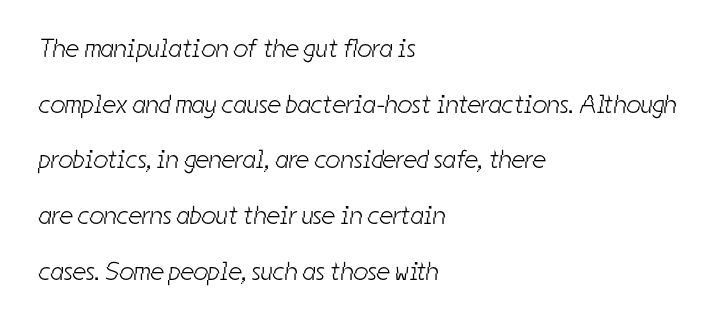
Q: Is the text bold? A: No.
Q: Is the text underlined? A: No.
Q: How is the paragraph aligned? A: Left-aligned.
Q: Is the spacing between letters normal or unusually wide? A: Normal.
Q: Is the spacing between lines tight, normal or loose? A: Loose.
